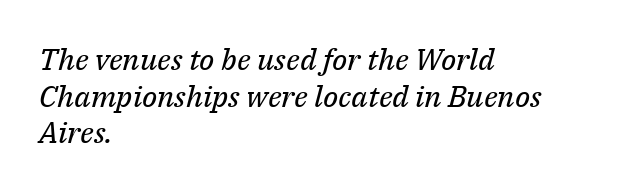
Q: Is the text bold? A: No.
Q: Is the text italic (slanted)? A: Yes, it leans right by about 14 degrees.
Q: Is the typeface a serif or a sans-serif typeface? A: Serif.
Q: Is the text underlined? A: No.
Q: How is the paragraph aligned? A: Left-aligned.
Q: Is the spacing between letters normal or unusually wide? A: Normal.
Q: Width (condensed, normal, or wide)? A: Normal.
Q: Stroke contrast? A: Medium.
Q: x-height? A: Medium.
Q: Monospaced? A: No.
